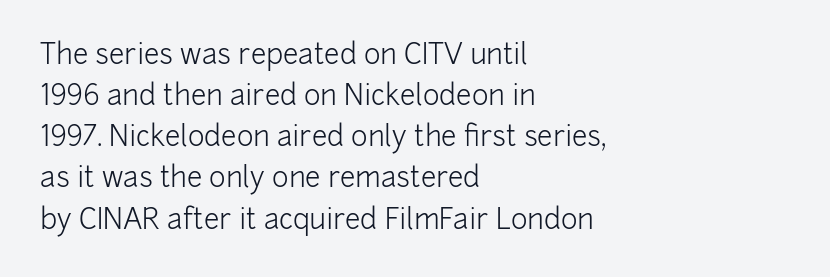
The image shows 28 px light sans-serif type, upright; set left-aligned, normal line spacing (1.47x), normal letter spacing, not underlined; low stroke contrast and a medium x-height.
